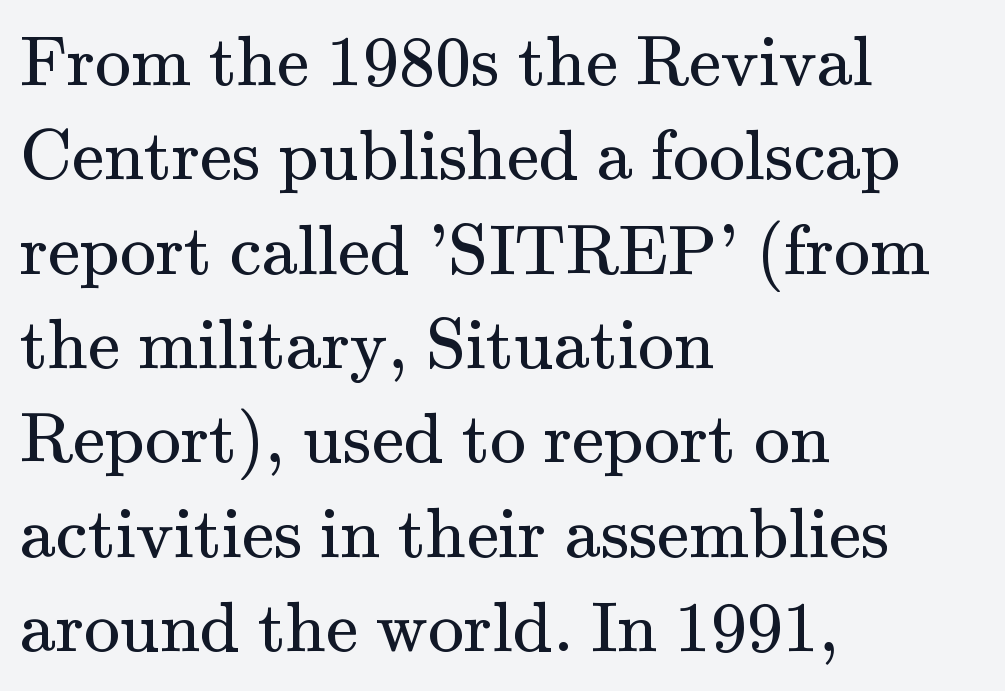
Q: Is the text bold? A: No.
Q: Is the text italic (slanted)? A: No, it is upright.
Q: Is the typeface a serif or a sans-serif typeface? A: Serif.
Q: Is the text underlined? A: No.
Q: How is the paragraph aligned? A: Left-aligned.
Q: Is the spacing between letters normal or unusually wide? A: Normal.
Q: Is the spacing between lines tight, normal or loose? A: Normal.
Q: Width (condensed, normal, or wide)? A: Normal.
Q: Stroke contrast? A: Medium.
Q: x-height? A: Small.
Q: Monospaced? A: No.
